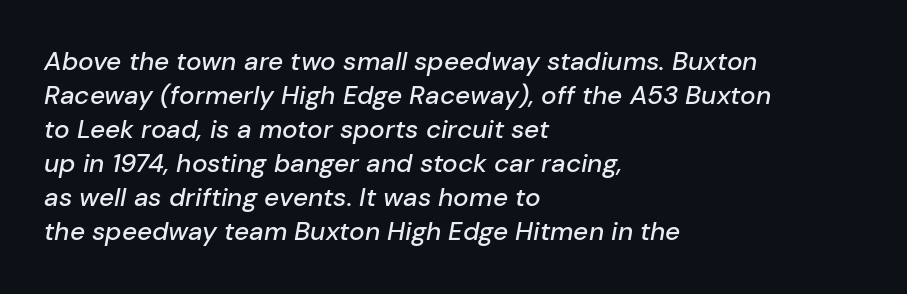
One glance says typical: line gaps are just what's usual. Compared with a centered layout, this one pins lines to the left instead. Slanted lettering throughout. The foot of each line stays bare and open. Students, note that the glyphs here touch the page at normal intervals.
